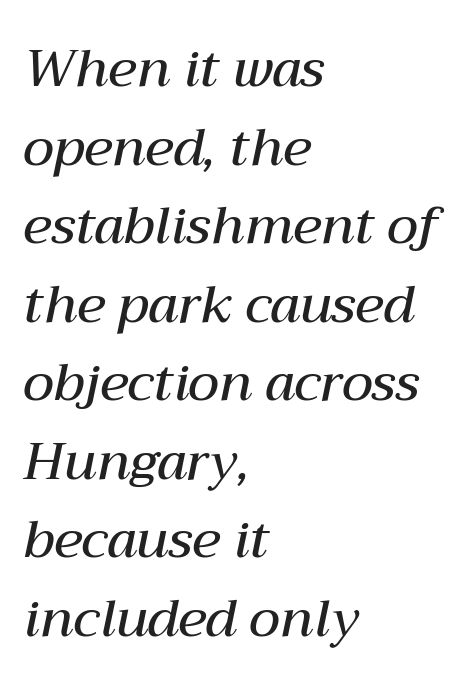
{"italic": "yes", "lean": "right", "slant_degrees": 12, "bold": "semi", "weight": "semibold", "width": "normal", "stroke_contrast": "medium", "x_height": "medium", "monospaced": "no", "underline": "no", "align": "left", "line_spacing": "normal", "line_spacing_ratio": 1.51, "letter_spacing": "normal", "letter_spacing_em": 0.0, "glyph_px": 52}
